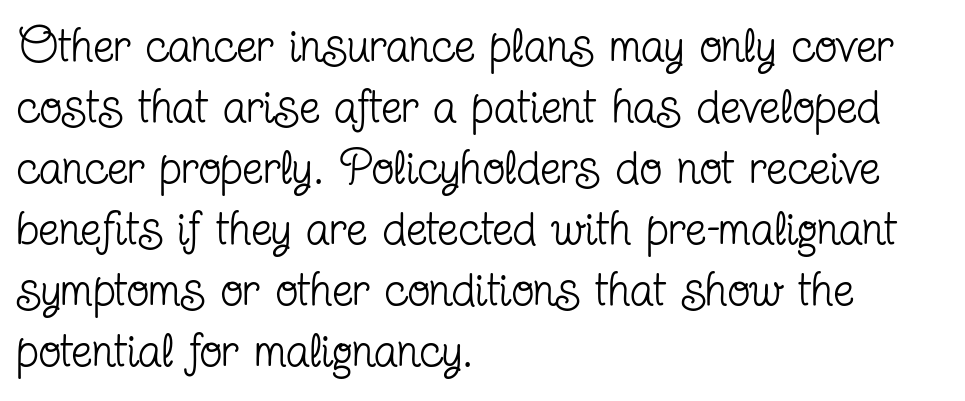
Classification — serif. If you drew a ruler down the left edge, every line would touch it. The face used here is proportionally spaced, like ordinary book or web type. Students, observe: this is what conventionally led text looks like.
